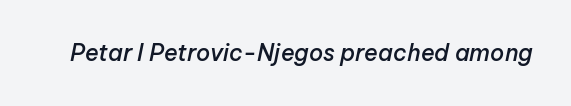
Caption: semibold face, moderately heavy strokes. Clear beneath every line of the passage. This sample uses plain, unmodified letter spacing. Does the lettering tilt? It does — this is italic.
